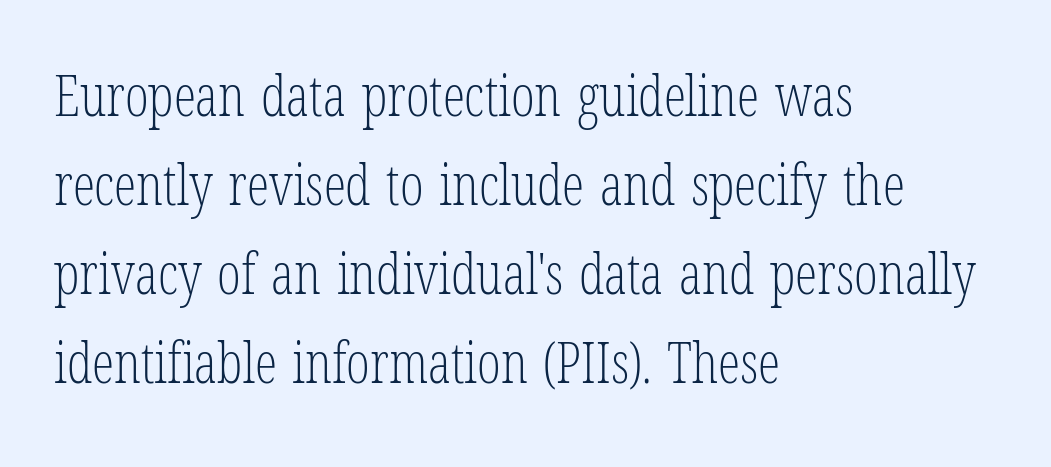
The image shows 56 px light, condensed serif type, upright; set left-aligned, normal line spacing (1.59x), normal letter spacing, not underlined; low stroke contrast and a medium x-height.
